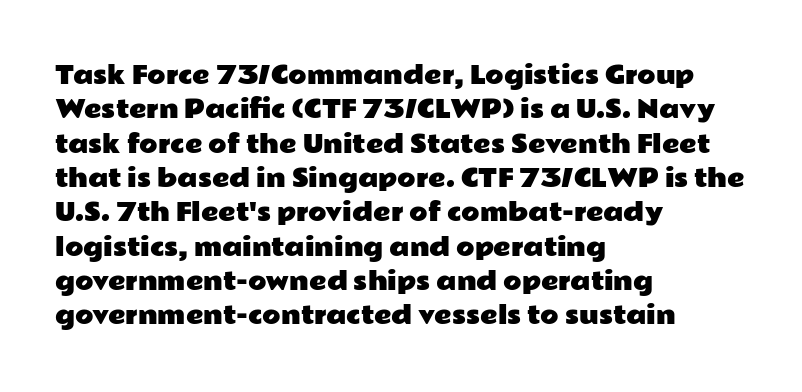
{"italic": "no", "underline": "no", "align": "left", "line_spacing": "normal", "line_spacing_ratio": 1.43, "letter_spacing": "normal", "letter_spacing_em": 0.0, "glyph_px": 24}
